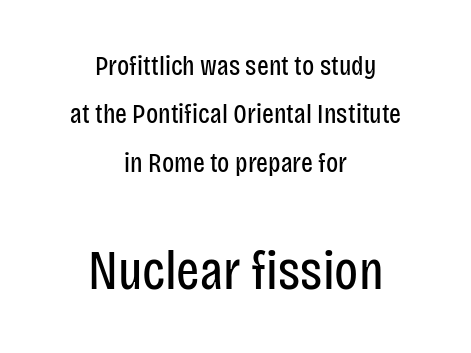
Q: Is the text bold? A: No.
Q: Is the text italic (slanted)? A: No, it is upright.
Q: Is the typeface a serif or a sans-serif typeface? A: Sans-serif.
Q: Is the text underlined? A: No.
Q: How is the paragraph aligned? A: Centered.
Q: Is the spacing between letters normal or unusually wide? A: Normal.
Q: Which block of text is set in a larger size, the first (top) or the second (bottom)? A: The second (bottom) one.
Q: Width (condensed, normal, or wide)? A: Condensed.
Q: Stroke contrast? A: Low.
Q: x-height? A: Large.
Q: Monospaced? A: No.
